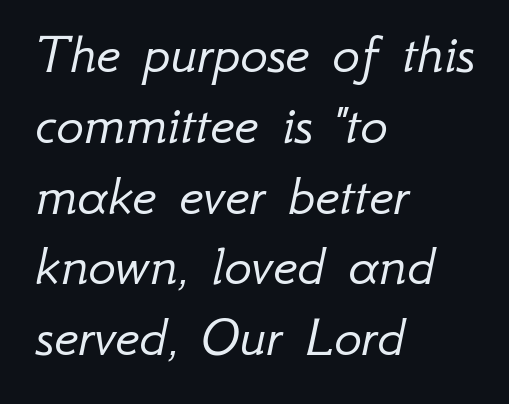
The rag falls on the right side of this text block. Any mark beneath the type? The region is blank. Short note: letters normally spaced. The lettering tilts uniformly, giving the passage an italic look. These lines are rendered in a variable-pitch font.
